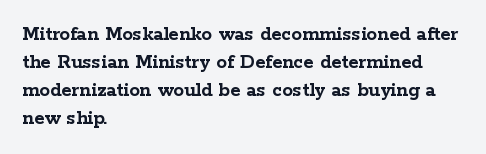
{"italic": "no", "bold": "yes", "underline": "no", "align": "left", "line_spacing": "normal", "line_spacing_ratio": 1.34, "letter_spacing": "normal", "letter_spacing_em": 0.0, "glyph_px": 21}
